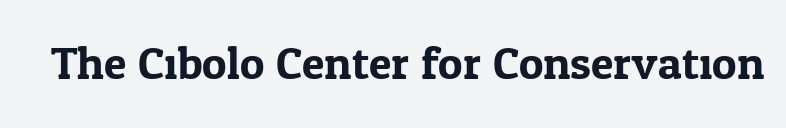
The image shows 46 px serif type, upright; set normal letter spacing, not underlined; low stroke contrast and a medium x-height.
